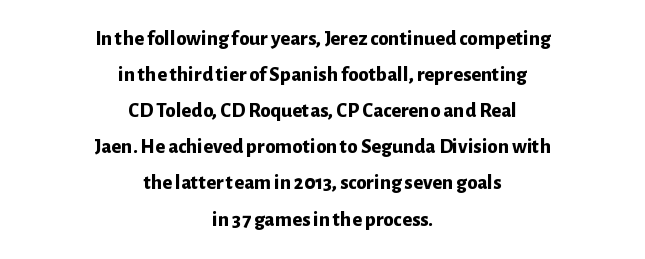
Q: Is the text bold? A: Yes.
Q: Is the text italic (slanted)? A: No, it is upright.
Q: Is the text underlined? A: No.
Q: How is the paragraph aligned? A: Centered.
Q: Is the spacing between letters normal or unusually wide? A: Normal.
